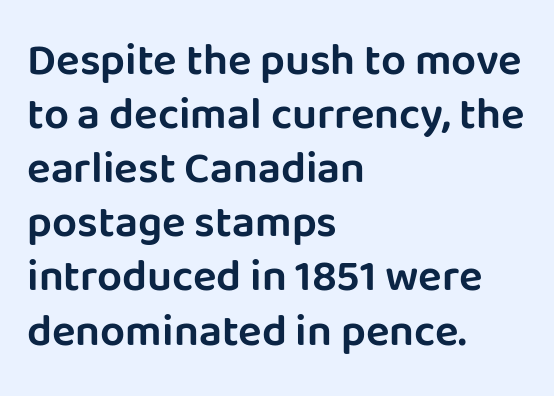
Grotesque or geometric, the face here clearly has no serifs. A typesetter would call this proportional, since set widths differ per character. Nobody touched the tracking dial on this one. This rendering uses left alignment, leaving the right contour irregular. The zone under the glyphs is completely vacant. Italic? Not at all — the glyphs are vertical.
